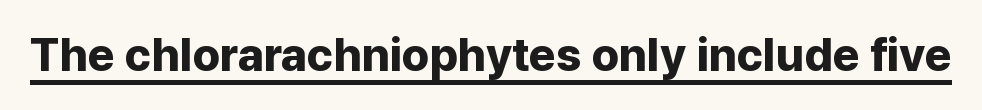
{"serif": "no", "italic": "no", "bold": "yes", "weight": "bold", "width": "normal", "stroke_contrast": "low", "x_height": "medium", "monospaced": "no", "underline": "yes", "letter_spacing": "normal", "letter_spacing_em": 0.0, "glyph_px": 46}
